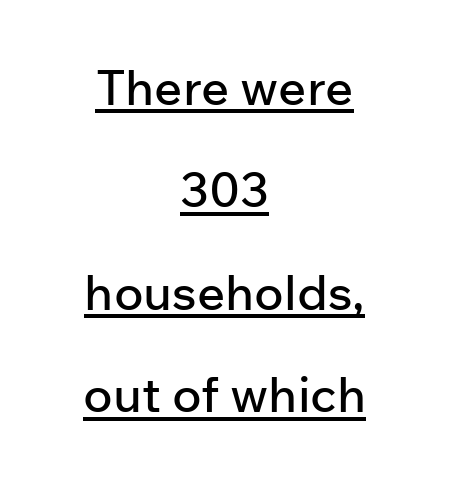
Q: Is the text italic (slanted)? A: No, it is upright.
Q: Is the typeface a serif or a sans-serif typeface? A: Sans-serif.
Q: Is the text underlined? A: Yes.
Q: How is the paragraph aligned? A: Centered.
Q: Is the spacing between letters normal or unusually wide? A: Normal.
Q: Is the spacing between lines tight, normal or loose? A: Loose.
Q: Width (condensed, normal, or wide)? A: Normal.
Q: Stroke contrast? A: Low.
Q: x-height? A: Medium.
Q: Monospaced? A: No.
